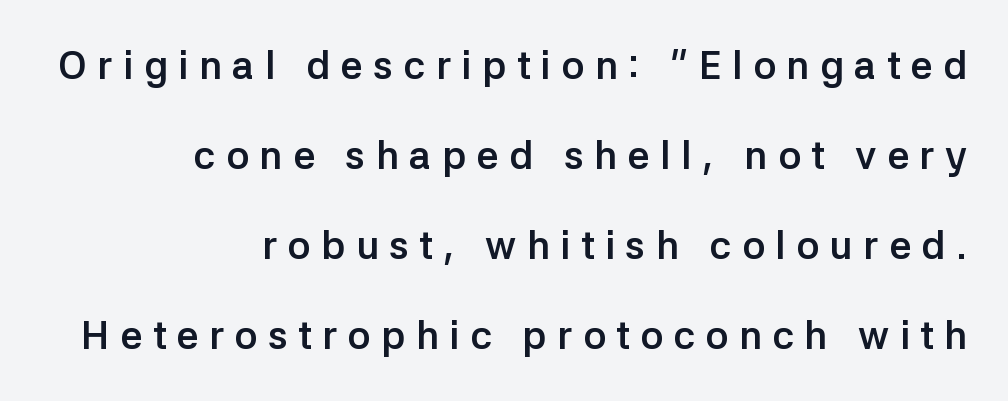
Honestly, there is no underline to notice here at all. The gaps between neighbouring characters are conspicuously large. Each letter keeps its own natural width here, so spacing adapts to shape. Each letter's strokes conclude bluntly, with no projecting serifs. Line spacing here is loose.
